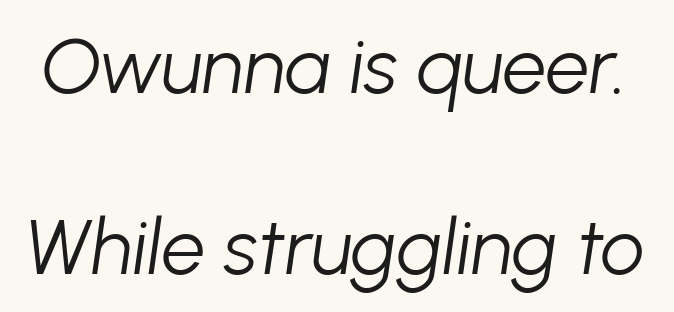
Reading down the column, the eye jumps a long way to each next line. Slanted lettering throughout. Nothing heavy about these letters — not bold at all. The gaps between neighbouring characters are ordinary and unremarkable. Descenders are the only things crossing below the line.
